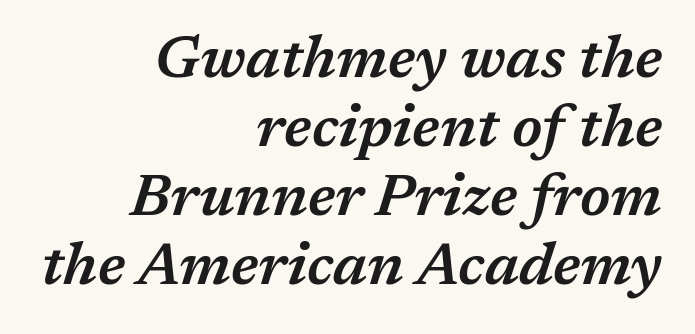
Quick note: underline off. Observe the ordinary spacing: letters are neighbours, not strangers. Proportional: the letters do not fall into vertical columns. An italicized treatment has been applied to the whole sample. Heft: intermediate — a semibold.
